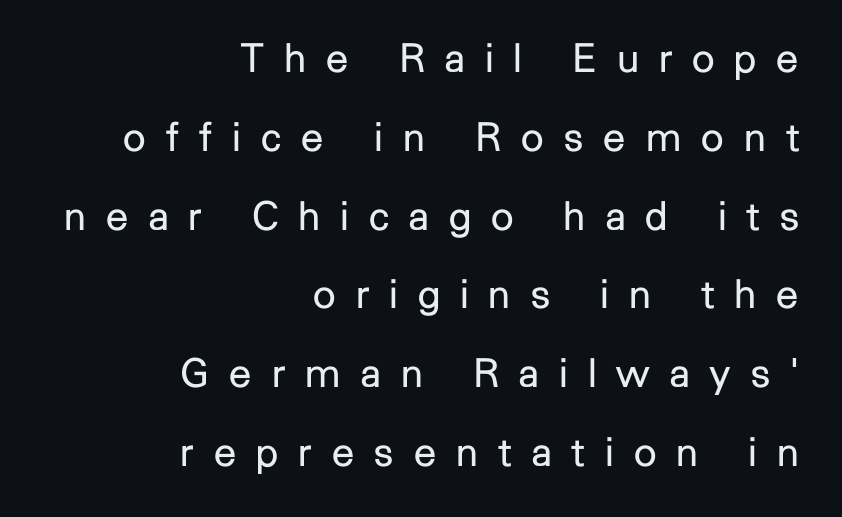
{"serif": "no", "italic": "no", "bold": "no", "weight": "regular", "width": "normal", "stroke_contrast": "low", "x_height": "medium", "monospaced": "no", "underline": "no", "align": "right", "line_spacing": "loose", "line_spacing_ratio": 1.97, "letter_spacing": "wide", "letter_spacing_em": 0.5, "glyph_px": 40}
